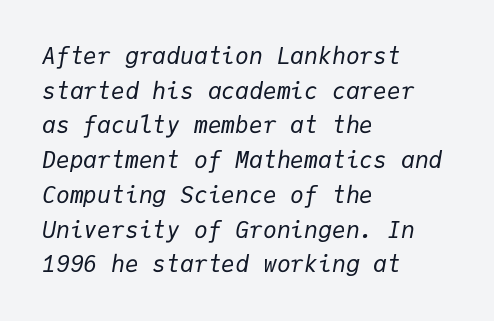
One-word summary of the alignment: left. Caption: standard tracking, unaltered. Students, observe: this is what conventionally led text looks like. Underlining? Definitely not there. Designer's note — italics engaged. Stems here are at most as thick as an everyday book face.
